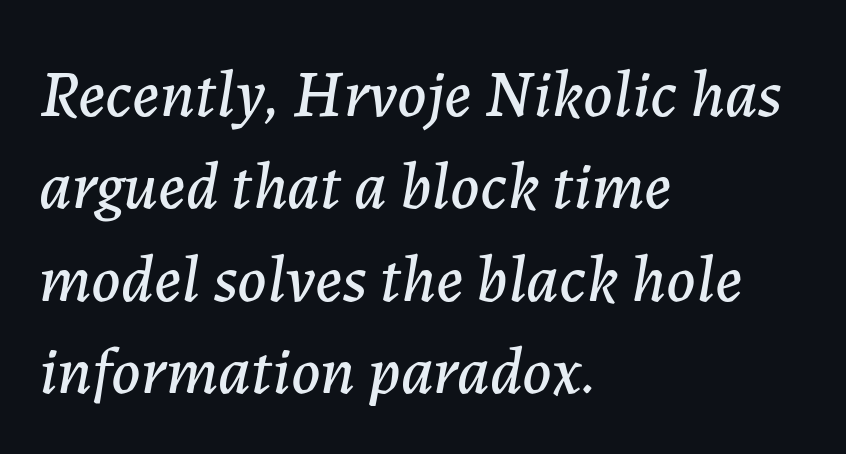
Q: Is the text italic (slanted)? A: Yes, it leans right by about 7 degrees.
Q: Is the text underlined? A: No.
Q: How is the paragraph aligned? A: Left-aligned.
Q: Is the spacing between letters normal or unusually wide? A: Normal.
Q: Is the spacing between lines tight, normal or loose? A: Normal.
Q: Width (condensed, normal, or wide)? A: Normal.
Q: Stroke contrast? A: Low.
Q: x-height? A: Medium.
Q: Monospaced? A: No.
